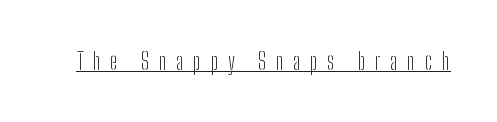
The image shows 23 px text type, upright; set unusually wide letter spacing (+0.41 em), underlined.
